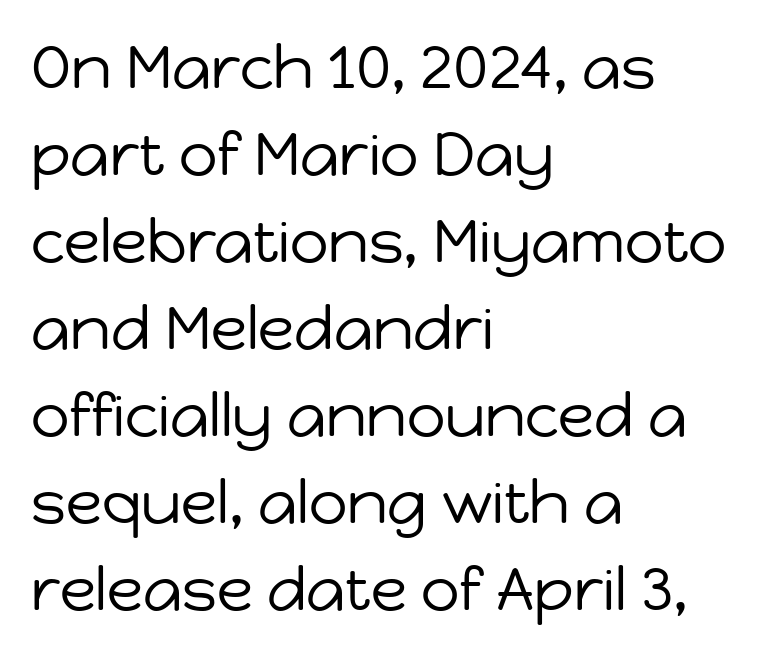
{"serif": "no", "italic": "no", "bold": "no", "weight": "regular", "width": "normal", "stroke_contrast": "low", "x_height": "medium", "monospaced": "no", "underline": "no", "align": "left", "line_spacing": "normal", "line_spacing_ratio": 1.45, "letter_spacing": "normal", "letter_spacing_em": 0.0, "glyph_px": 60}
